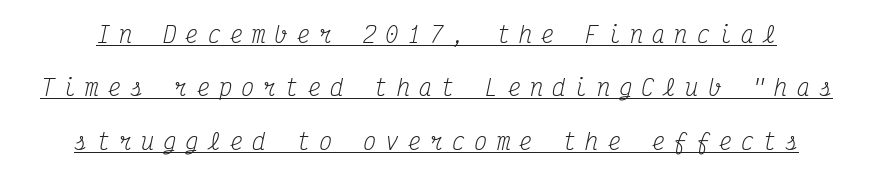
The image shows 22 px text type, italic (leaning right); set loose line spacing (2.43x), unusually wide letter spacing (+0.41 em), underlined.
